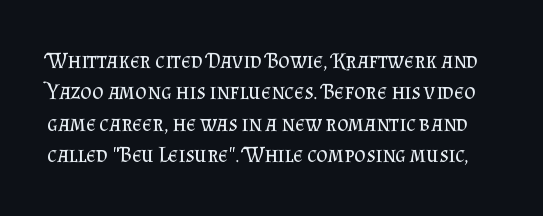
The image shows 22 px text type, upright; set normal line spacing (1.43x), normal letter spacing, not underlined.
